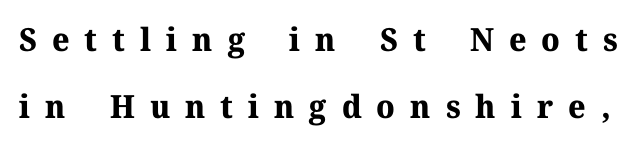
The typesetting leans heavy: a genuine bold. Note: serifs present on the glyphs. The letters are spread apart with noticeably loose tracking. Plain, unruled lines of type.
